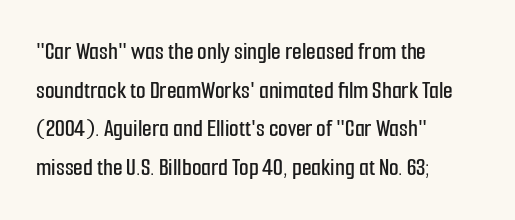
Q: Is the text italic (slanted)? A: No, it is upright.
Q: Is the text underlined? A: No.
Q: How is the paragraph aligned? A: Left-aligned.
Q: Is the spacing between letters normal or unusually wide? A: Normal.
Q: Is the spacing between lines tight, normal or loose? A: Normal.
